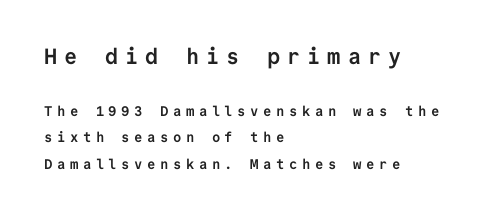
{"italic": "no", "bold": "yes", "underline": "no", "align": "left", "line_spacing_ratio": 1.88, "letter_spacing": "wide", "letter_spacing_em": 0.32, "larger_block": "first", "size_ratio": 1.57, "glyph_px": 22}
